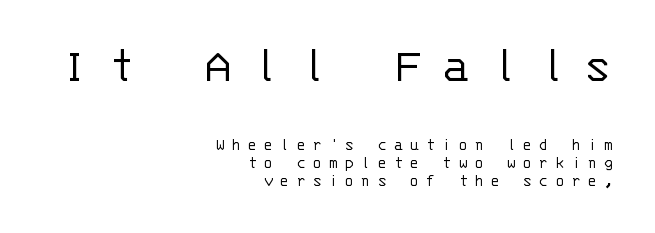
Q: Is the text bold? A: No.
Q: Is the text italic (slanted)? A: No, it is upright.
Q: Is the typeface a serif or a sans-serif typeface? A: Sans-serif.
Q: Is the text underlined? A: No.
Q: How is the paragraph aligned? A: Right-aligned.
Q: Is the spacing between letters normal or unusually wide? A: Unusually wide.
Q: Is the spacing between lines tight, normal or loose? A: Tight.
Q: Which block of text is set in a larger size, the first (top) or the second (bottom)? A: The first (top) one.
Q: Width (condensed, normal, or wide)? A: Normal.
Q: Stroke contrast? A: Low.
Q: x-height? A: Large.
Q: Monospaced? A: Yes.
